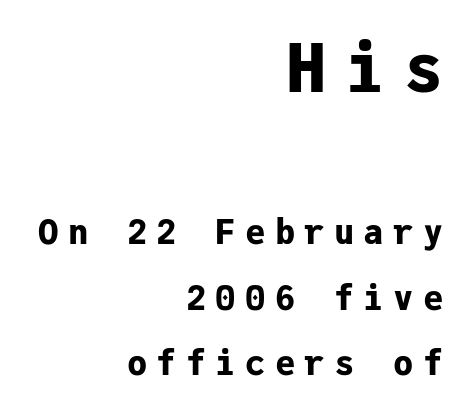
Q: Is the text bold? A: Yes.
Q: Is the text italic (slanted)? A: No, it is upright.
Q: Is the typeface a serif or a sans-serif typeface? A: Sans-serif.
Q: Is the text underlined? A: No.
Q: How is the paragraph aligned? A: Right-aligned.
Q: Is the spacing between letters normal or unusually wide? A: Unusually wide.
Q: Is the spacing between lines tight, normal or loose? A: Loose.
Q: Which block of text is set in a larger size, the first (top) or the second (bottom)? A: The first (top) one.
Q: Width (condensed, normal, or wide)? A: Normal.
Q: Stroke contrast? A: Low.
Q: x-height? A: Medium.
Q: Monospaced? A: Yes.
